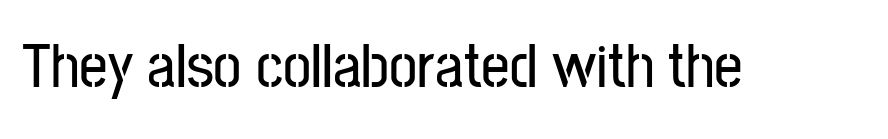
Q: Is the text italic (slanted)? A: No, it is upright.
Q: Is the typeface a serif or a sans-serif typeface? A: Sans-serif.
Q: Is the text underlined? A: No.
Q: Is the spacing between letters normal or unusually wide? A: Normal.
Q: Width (condensed, normal, or wide)? A: Condensed.
Q: Stroke contrast? A: Low.
Q: x-height? A: Medium.
Q: Monospaced? A: No.
